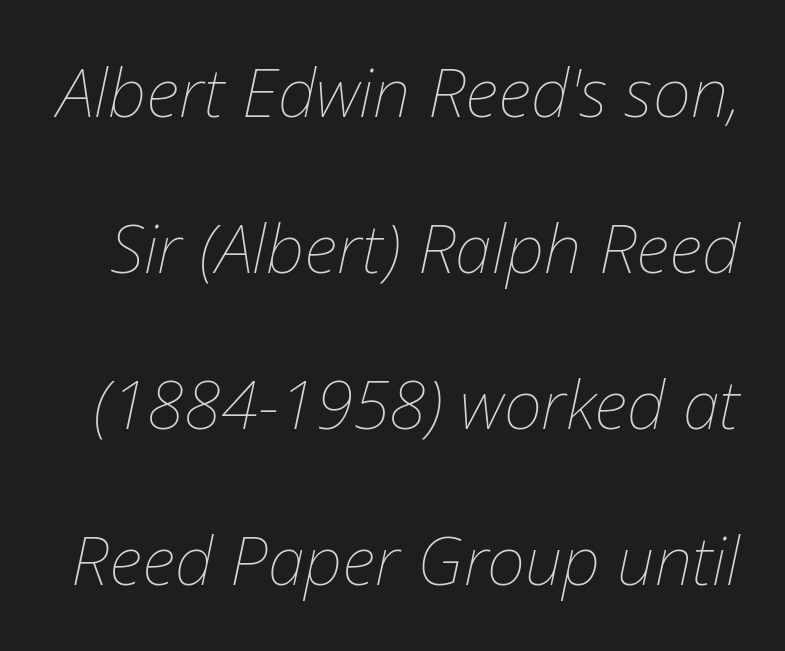
Q: Is the text bold? A: No.
Q: Is the text italic (slanted)? A: Yes, it leans right by about 12 degrees.
Q: Is the text underlined? A: No.
Q: Is the spacing between letters normal or unusually wide? A: Normal.
Q: Is the spacing between lines tight, normal or loose? A: Loose.
Q: Width (condensed, normal, or wide)? A: Normal.
Q: Stroke contrast? A: Low.
Q: x-height? A: Medium.
Q: Monospaced? A: No.
